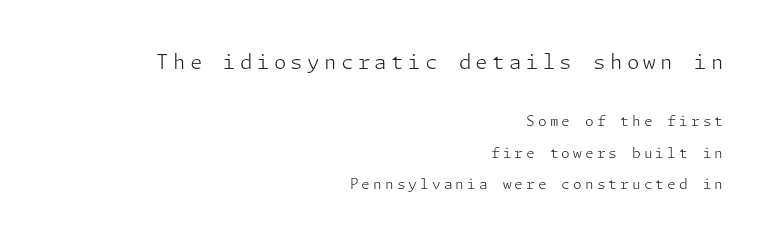
Q: Is the text bold? A: No.
Q: Is the text italic (slanted)? A: No, it is upright.
Q: Is the text underlined? A: No.
Q: How is the paragraph aligned? A: Right-aligned.
Q: Is the spacing between letters normal or unusually wide? A: Unusually wide.
Q: Is the spacing between lines tight, normal or loose? A: Loose.
Q: Which block of text is set in a larger size, the first (top) or the second (bottom)? A: The first (top) one.
